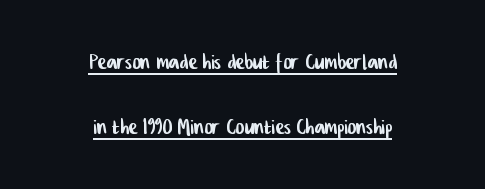
{"underline": "yes", "align": "center", "line_spacing": "loose", "line_spacing_ratio": 2.39, "letter_spacing": "normal", "letter_spacing_em": 0.0, "glyph_px": 27}
